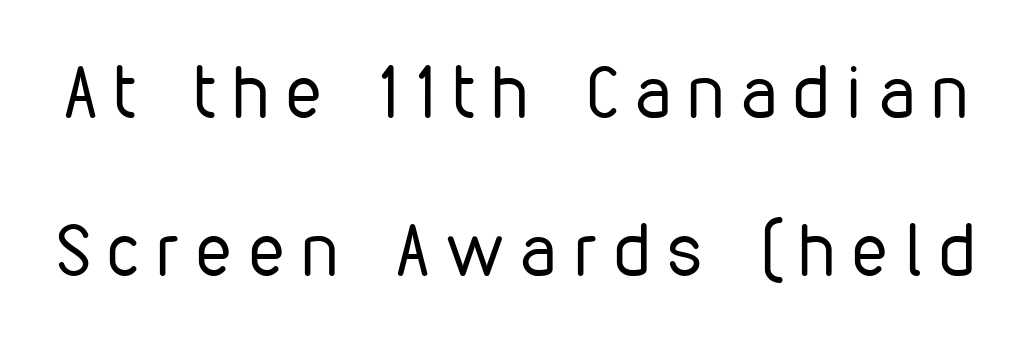
Q: Is the text bold? A: No.
Q: Is the text italic (slanted)? A: No, it is upright.
Q: Is the typeface a serif or a sans-serif typeface? A: Sans-serif.
Q: Is the text underlined? A: No.
Q: Is the spacing between letters normal or unusually wide? A: Unusually wide.
Q: Is the spacing between lines tight, normal or loose? A: Loose.
Q: Width (condensed, normal, or wide)? A: Condensed.
Q: Stroke contrast? A: Low.
Q: x-height? A: Medium.
Q: Monospaced? A: No.
